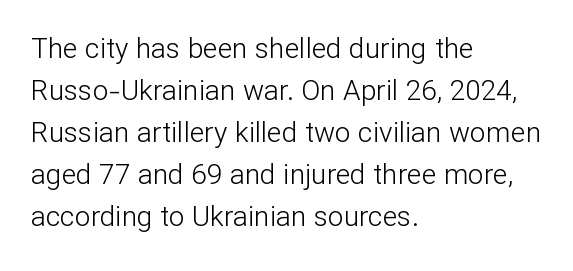
The image shows 28 px light sans-serif type, upright; set left-aligned, normal line spacing (1.5x), normal letter spacing, not underlined; low stroke contrast and a medium x-height.
